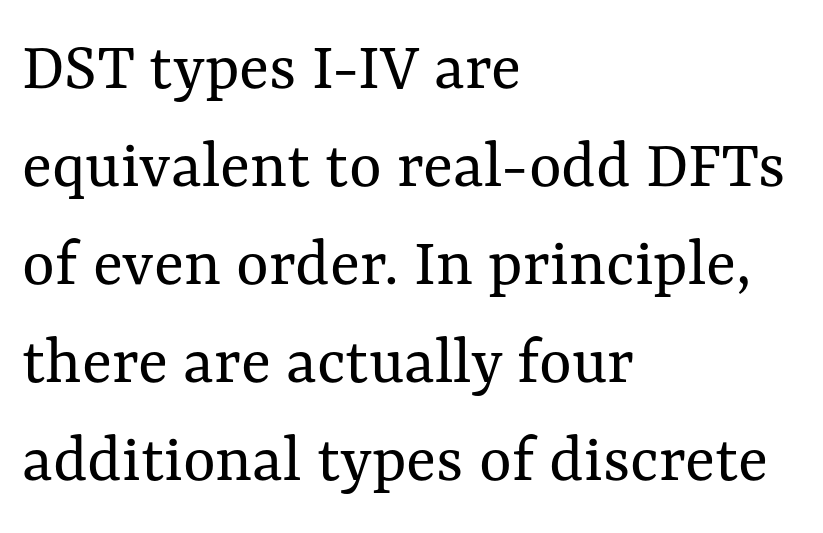
The paragraph has a hard left edge and a soft right edge. When letters stand straight like this, we call the style roman or upright. This sample has the flowing, uneven cadence of proportional lettering. Compared with typical body copy, the letter spacing here is the same. The strip under each line holds only bare page.
